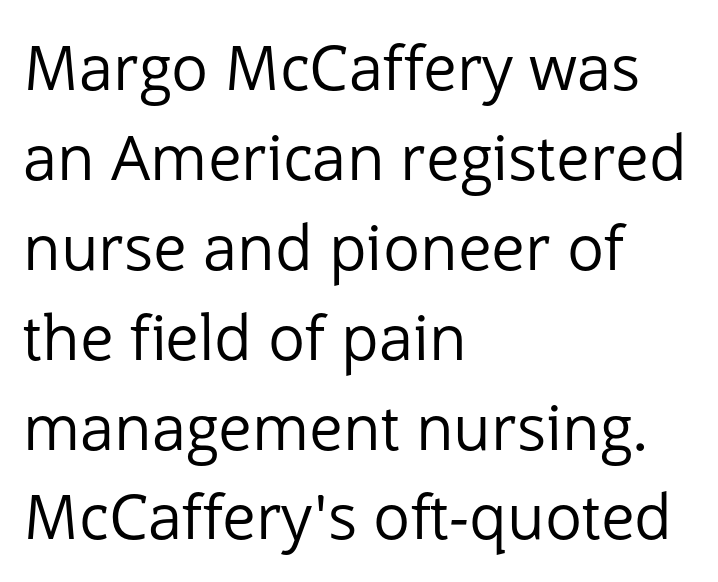
Each word holds together tightly as a unit, with standard inter-letter gaps. Each letter's strokes conclude bluntly, with no projecting serifs. The cut favours lightness, reaching ordinary text weight at its darkest. Do the characters align in a grid? No, the font is proportional.
